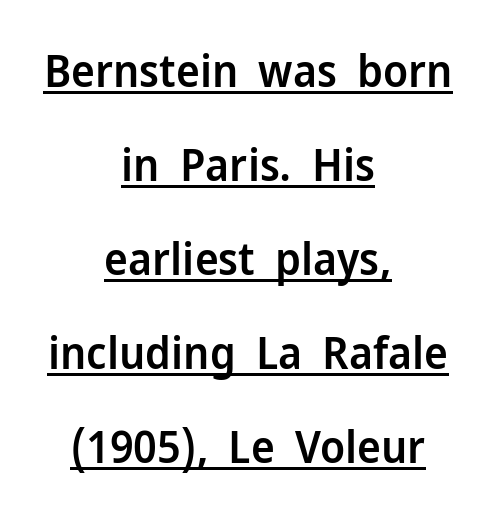
{"serif": "no", "italic": "no", "bold": "semi", "weight": "semibold", "width": "normal", "stroke_contrast": "low", "x_height": "medium", "monospaced": "no", "underline": "yes", "align": "center", "line_spacing": "loose", "line_spacing_ratio": 2.09, "letter_spacing": "normal", "letter_spacing_em": 0.0, "glyph_px": 45}
